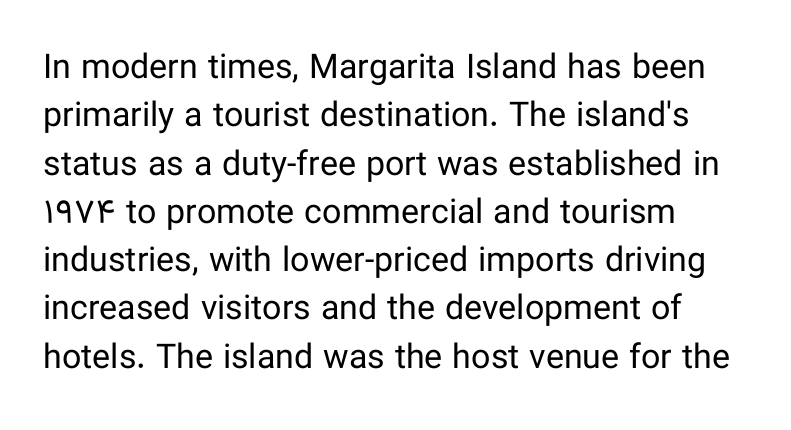
{"serif": "no", "italic": "no", "bold": "no", "weight": "regular", "width": "normal", "stroke_contrast": "low", "x_height": "medium", "monospaced": "no", "underline": "no", "align": "left", "line_spacing": "normal", "line_spacing_ratio": 1.42, "letter_spacing": "normal", "letter_spacing_em": 0.0, "glyph_px": 34}
